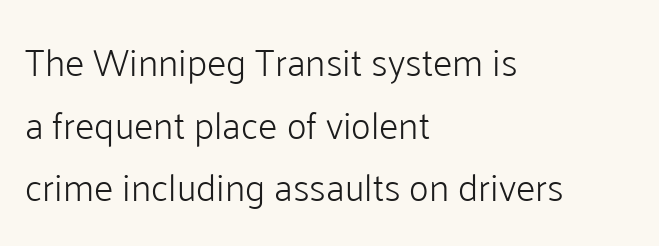
The image shows 38 px light sans-serif type, upright; set left-aligned, normal line spacing (1.65x), normal letter spacing, not underlined; low stroke contrast and a medium x-height.
